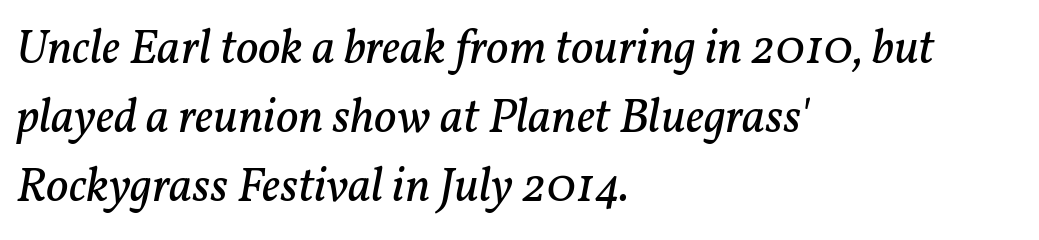
The compositor pushed each line to the left boundary. The font family rendered here belongs to the serif group. Default kerning and tracking; the words read as compact shapes. A light-to-regular cut is what we see here. The typography opts for an oblique posture over an upright one.
